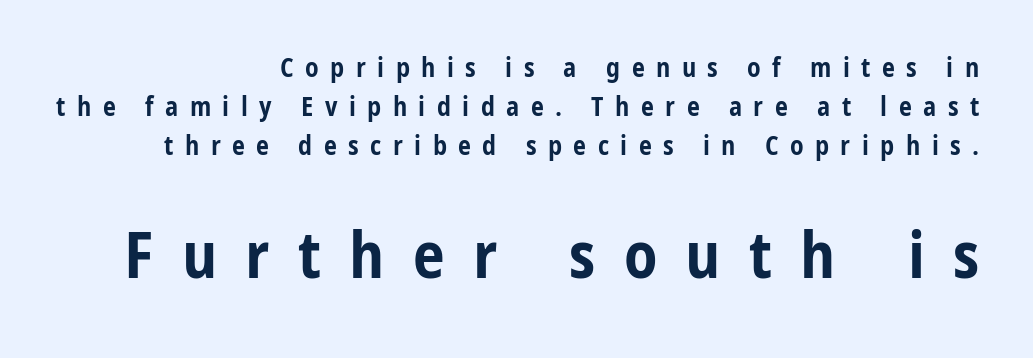
These two chunks differ in scale, with the bottom chunk taking the larger measure. Heft: maximum for text — a bold. Right-aligned paragraph, ragged on the left. Nope, not italic — everything's standing straight.
